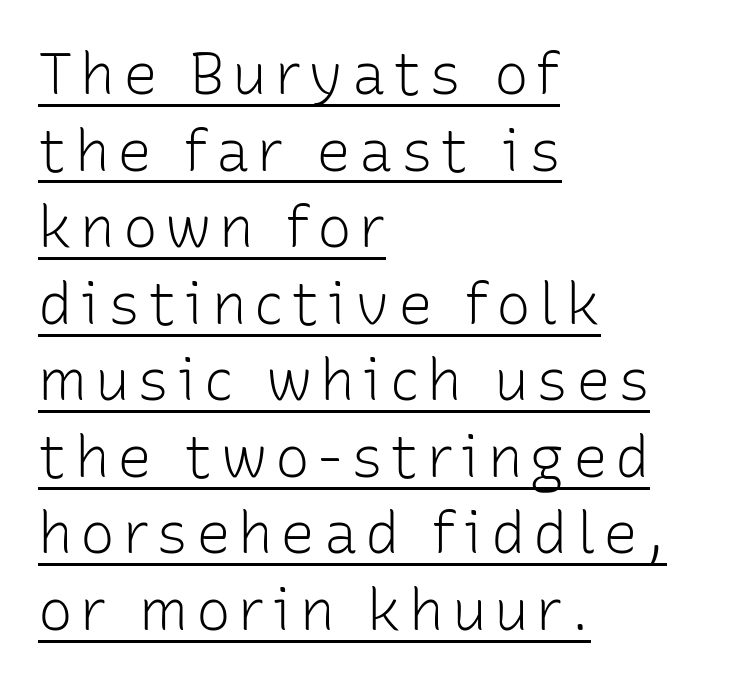
Interline gaps are of average width in this sample. Emphasis is given by a line drawn under the lettering. The letters carry no serifs — their stems end cleanly without finishing strokes. These lines are rendered in a variable-pitch font. The weight tops out at a normal text grade. The axis of the letterforms is exactly vertical.
